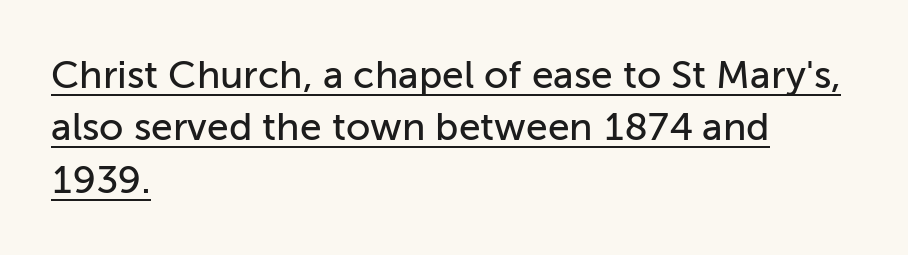
The image shows 39 px sans-serif type, upright; set left-aligned, normal line spacing (1.34x), normal letter spacing, underlined; low stroke contrast and a medium x-height.
